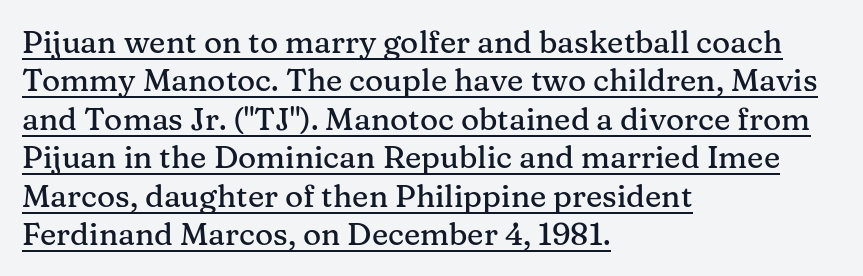
The image shows 31 px serif type, upright; set left-aligned, line spacing 1.24x, normal letter spacing, underlined; medium stroke contrast and a medium x-height.
